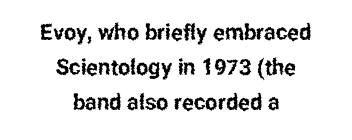
Q: Is the text italic (slanted)? A: No, it is upright.
Q: Is the text underlined? A: No.
Q: How is the paragraph aligned? A: Centered.
Q: Is the spacing between letters normal or unusually wide? A: Normal.
Q: Is the spacing between lines tight, normal or loose? A: Normal.
